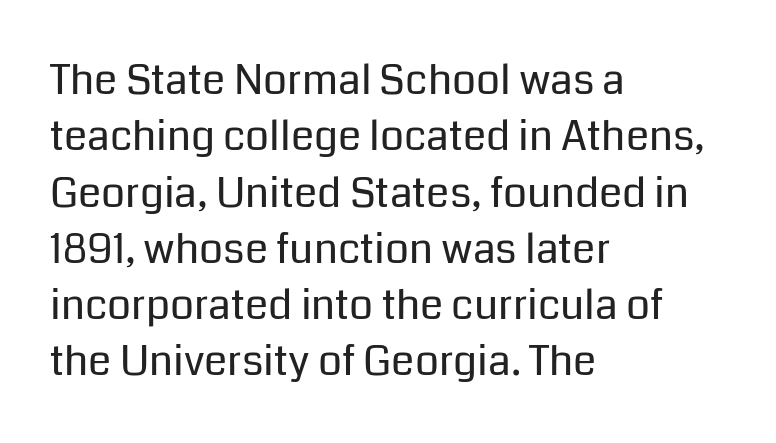
The image shows 42 px regular-weight sans-serif type, upright; set left-aligned, normal line spacing (1.34x), normal letter spacing, not underlined; low stroke contrast and a medium x-height.
